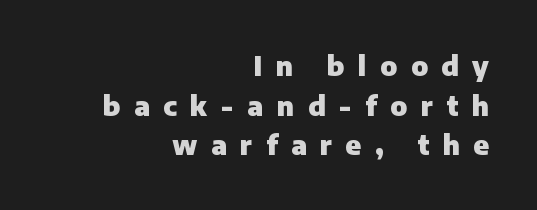
Q: Is the text bold? A: Yes.
Q: Is the text italic (slanted)? A: No, it is upright.
Q: Is the text underlined? A: No.
Q: How is the paragraph aligned? A: Right-aligned.
Q: Is the spacing between letters normal or unusually wide? A: Unusually wide.
Q: Is the spacing between lines tight, normal or loose? A: Normal.
